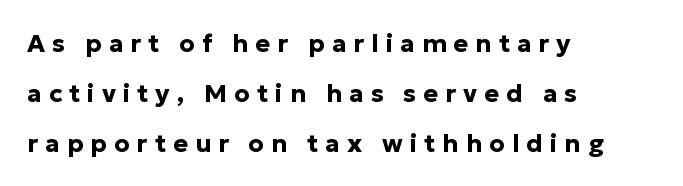
The image shows 25 px bold type, upright; set left-aligned, loose line spacing (2.0x), unusually wide letter spacing (+0.28 em), not underlined.
